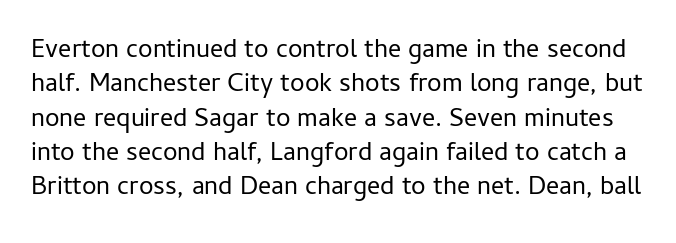
{"italic": "no", "bold": "no", "underline": "no", "line_spacing": "normal", "line_spacing_ratio": 1.32, "letter_spacing": "normal", "letter_spacing_em": 0.0, "glyph_px": 26}
